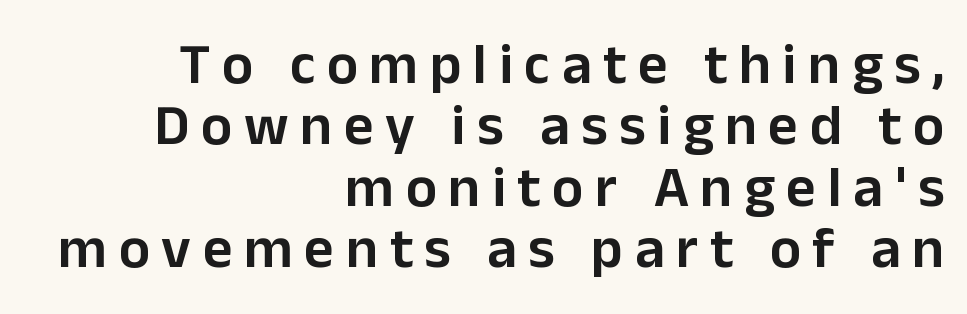
The image shows 58 px semibold sans-serif type, upright; set right-aligned, tight line spacing (1.06x), unusually wide letter spacing (+0.2 em), not underlined; low stroke contrast and a medium x-height.
